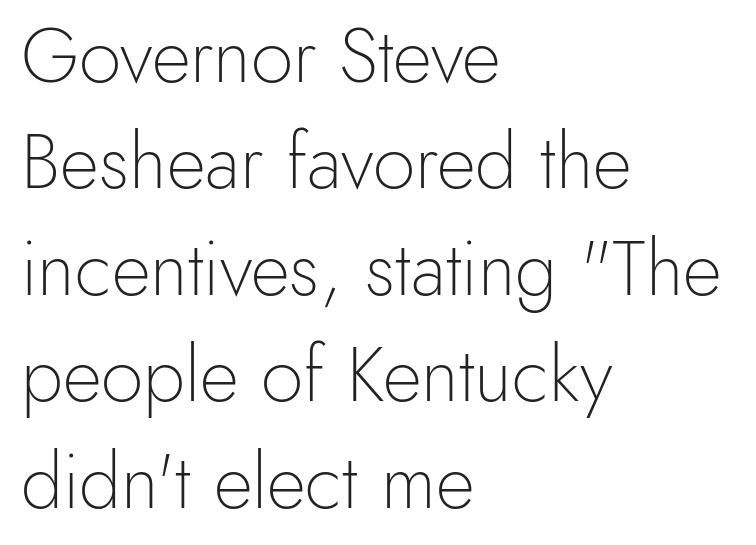
The image shows 76 px light sans-serif type, upright; set left-aligned, normal line spacing (1.4x), normal letter spacing, not underlined; a small x-height.
